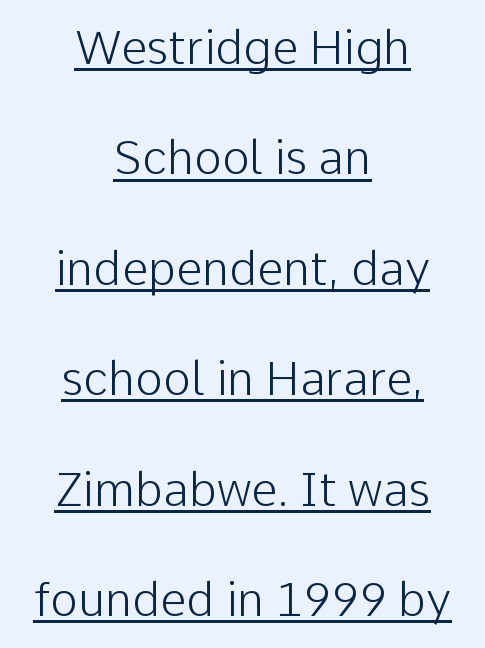
The image shows 47 px light sans-serif type, upright; set centered, loose line spacing (2.35x), normal letter spacing, underlined; low stroke contrast and a medium x-height.
